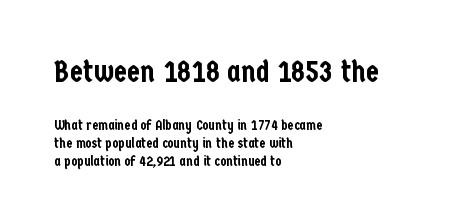
Q: Is the text italic (slanted)? A: No, it is upright.
Q: Is the typeface a serif or a sans-serif typeface? A: Sans-serif.
Q: Is the text underlined? A: No.
Q: How is the paragraph aligned? A: Left-aligned.
Q: Is the spacing between letters normal or unusually wide? A: Normal.
Q: Is the spacing between lines tight, normal or loose? A: Normal.
Q: Which block of text is set in a larger size, the first (top) or the second (bottom)? A: The first (top) one.
Q: Width (condensed, normal, or wide)? A: Condensed.
Q: Stroke contrast? A: Low.
Q: x-height? A: Medium.
Q: Monospaced? A: No.
